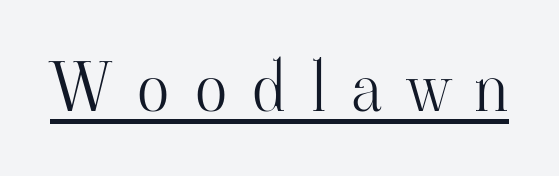
Q: Is the text bold? A: No.
Q: Is the text italic (slanted)? A: No, it is upright.
Q: Is the typeface a serif or a sans-serif typeface? A: Serif.
Q: Is the text underlined? A: Yes.
Q: Is the spacing between letters normal or unusually wide? A: Unusually wide.
Q: Width (condensed, normal, or wide)? A: Normal.
Q: Stroke contrast? A: High.
Q: x-height? A: Small.
Q: Monospaced? A: No.
